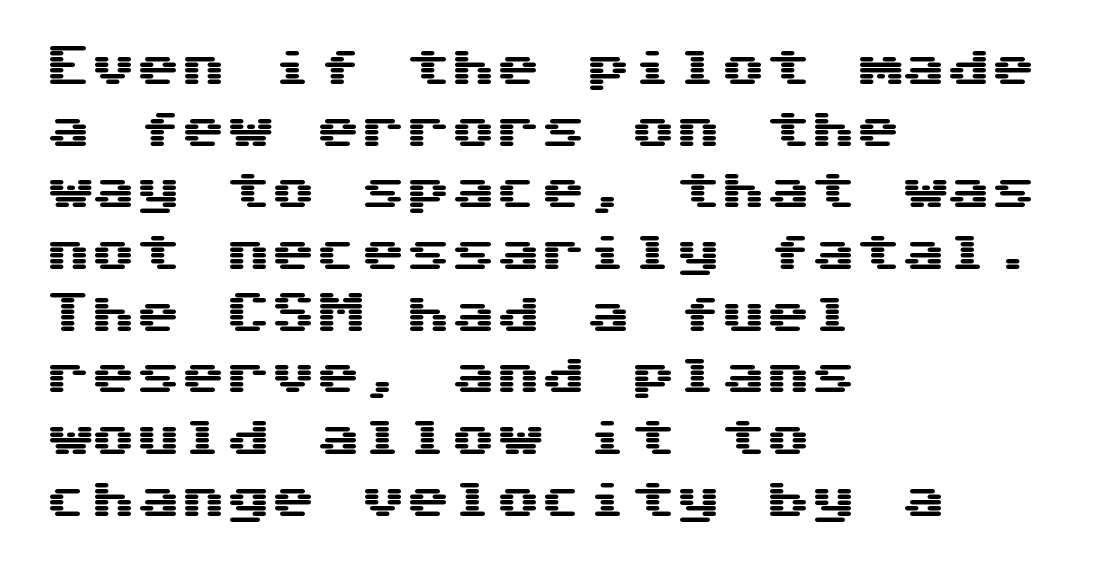
Every row of glyphs begins at an identical x-position on the left. A sans-serif font was chosen for this passage. Type without underlining. You could call the tracking neutral — neither tight nor loose. Posture: upright roman. Does the leading feel generous? No, just average.
